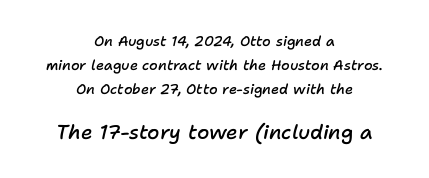
Q: Is the text bold? A: Semi-bold.
Q: Is the text italic (slanted)? A: Yes, it leans right by about 11 degrees.
Q: Is the text underlined? A: No.
Q: How is the paragraph aligned? A: Centered.
Q: Is the spacing between letters normal or unusually wide? A: Normal.
Q: Is the spacing between lines tight, normal or loose? A: Normal.
Q: Which block of text is set in a larger size, the first (top) or the second (bottom)? A: The second (bottom) one.
